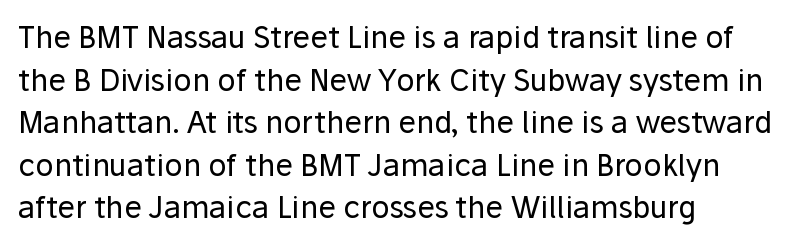
The image shows 30 px regular-weight sans-serif type, upright; set left-aligned, normal line spacing (1.42x), normal letter spacing, not underlined; low stroke contrast and a medium x-height.
